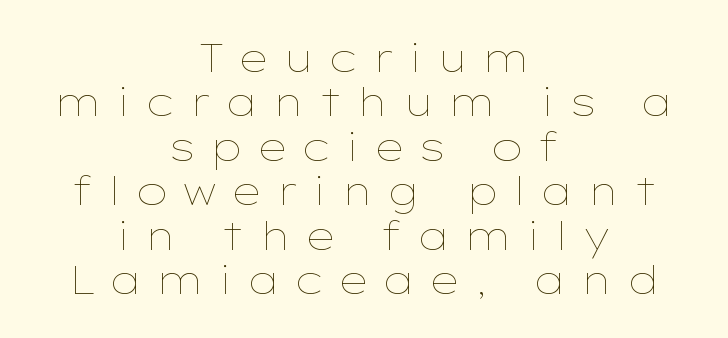
{"italic": "no", "bold": "no", "weight": "thin", "width": "wide", "stroke_contrast": "low", "x_height": "medium", "monospaced": "no", "underline": "no", "align": "center", "line_spacing": "tight", "line_spacing_ratio": 1.14, "letter_spacing": "wide", "letter_spacing_em": 0.35, "glyph_px": 39}
